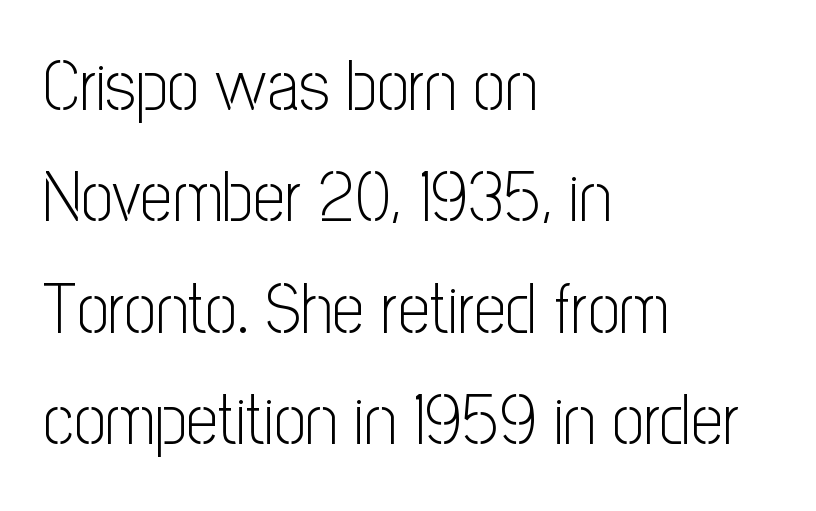
{"serif": "no", "italic": "no", "bold": "no", "weight": "light", "width": "condensed", "stroke_contrast": "low", "x_height": "medium", "monospaced": "no", "underline": "no", "align": "left", "line_spacing": "normal", "line_spacing_ratio": 1.57, "letter_spacing": "normal", "letter_spacing_em": 0.0, "glyph_px": 71}
